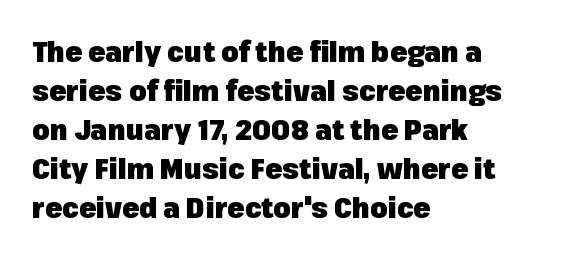
Each row of text sits above clean, open space. Italic: no, the glyphs are upright roman. The face used here is proportionally spaced, like ordinary book or web type. Examine the stroke ends and you'll find no serifs. Compared with a centered layout, this one pins lines to the left instead. Short note: letters normally spaced.
